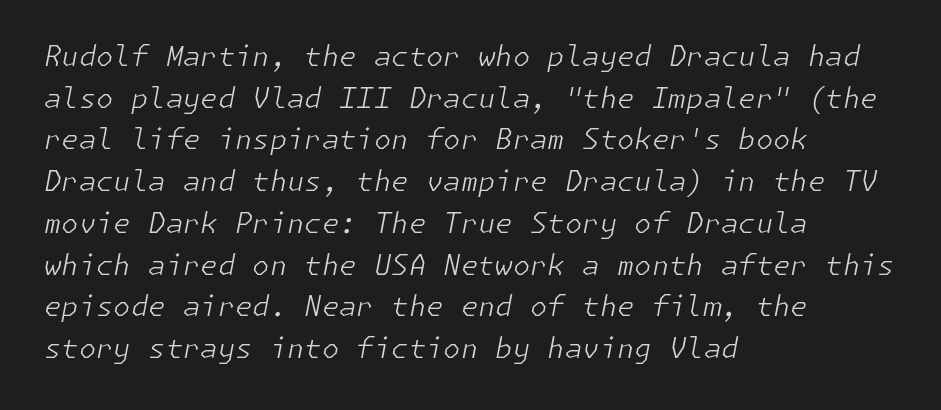
Q: Is the text bold? A: No.
Q: Is the text italic (slanted)? A: Yes, it leans right by about 11 degrees.
Q: Is the text underlined? A: No.
Q: How is the paragraph aligned? A: Left-aligned.
Q: Is the spacing between letters normal or unusually wide? A: Normal.
Q: Is the spacing between lines tight, normal or loose? A: Normal.
Q: Width (condensed, normal, or wide)? A: Normal.
Q: Stroke contrast? A: Low.
Q: x-height? A: Medium.
